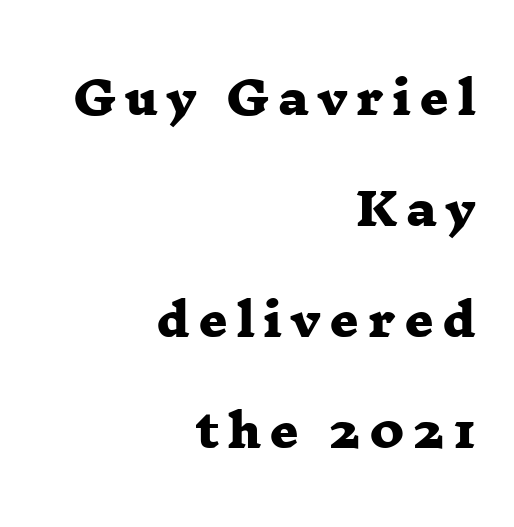
Q: Is the text bold? A: Yes.
Q: Is the typeface a serif or a sans-serif typeface? A: Serif.
Q: Is the text underlined? A: No.
Q: How is the paragraph aligned? A: Right-aligned.
Q: Is the spacing between lines tight, normal or loose? A: Loose.
Q: Width (condensed, normal, or wide)? A: Wide.
Q: Stroke contrast? A: Low.
Q: x-height? A: Medium.
Q: Monospaced? A: No.
